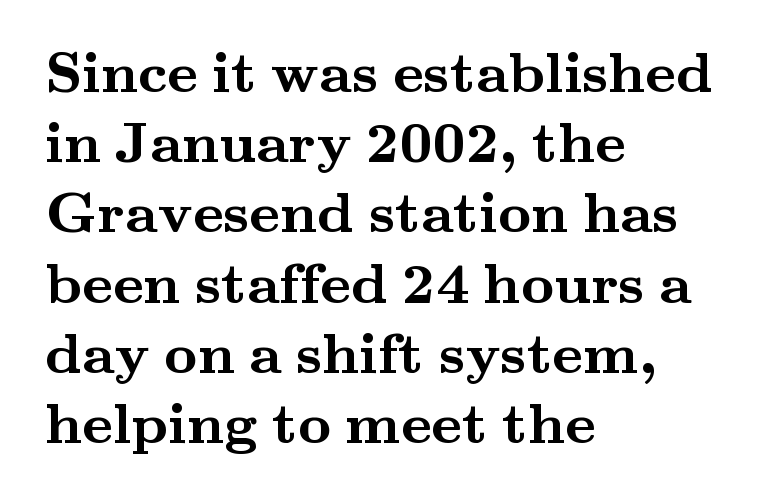
Anything drawn beneath the words? Only blank space. Is the block centered? No — it sits flush against the left margin. Typographically, this falls in the serif category. Is this a fixed-width face? No — the glyphs have proportional, varying widths. The letters sit at their default tracking, neither squeezed nor spread. The characters look thick and weighty, a clear bold.
